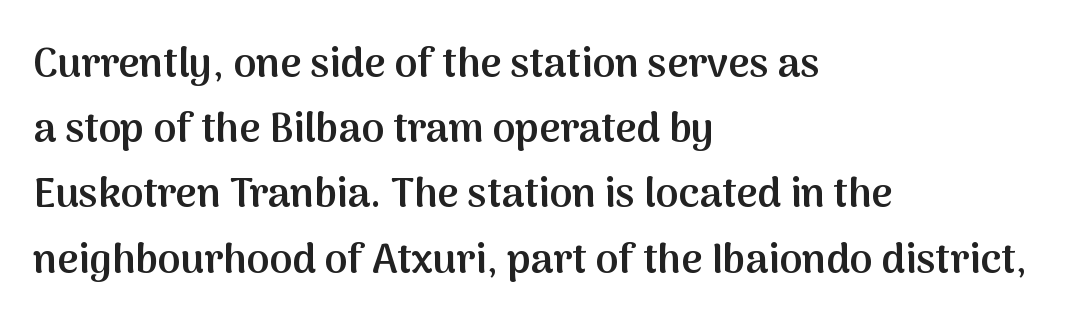
A normal amount of white space separates one row of letters from the next. What kind of face is this? One without serifs — a sans. Where is the straight margin? On the left. The typesetting leans somewhat heavy: a semibold. Think of a printed novel: that variable character pitch is what you see here.
